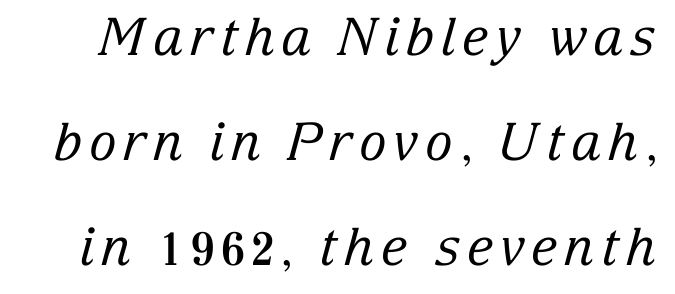
The image shows 52 px regular-weight serif type, italic (leaning right); set loose line spacing (2.02x), not underlined; low stroke contrast and a medium x-height.
